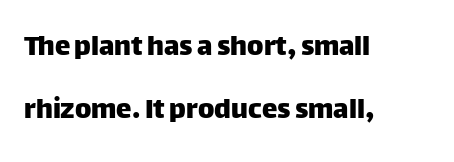
Q: Is the text italic (slanted)? A: No, it is upright.
Q: Is the typeface a serif or a sans-serif typeface? A: Sans-serif.
Q: Is the text underlined? A: No.
Q: How is the paragraph aligned? A: Left-aligned.
Q: Is the spacing between letters normal or unusually wide? A: Normal.
Q: Is the spacing between lines tight, normal or loose? A: Loose.
Q: Width (condensed, normal, or wide)? A: Normal.
Q: Stroke contrast? A: Low.
Q: x-height? A: Large.
Q: Monospaced? A: No.
